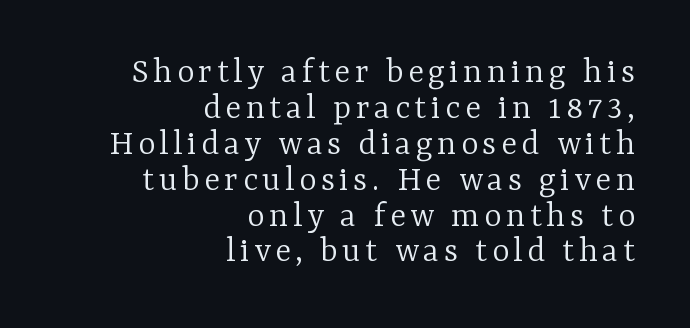
{"serif": "yes", "italic": "no", "bold": "no", "weight": "light", "width": "normal", "stroke_contrast": "low", "x_height": "medium", "monospaced": "no", "underline": "no", "align": "right", "line_spacing": "tight", "line_spacing_ratio": 0.97, "glyph_px": 37}
